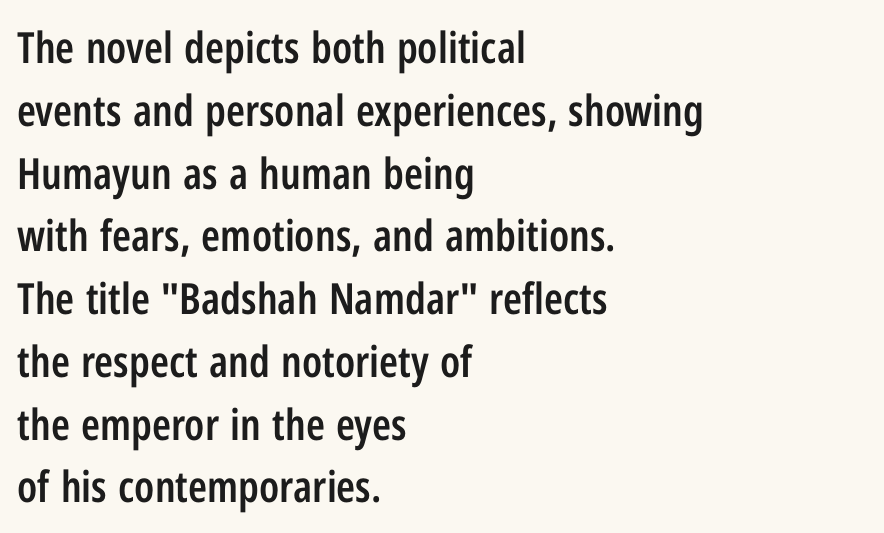
Style check: upright. The rendering uses natural spacing where letterforms have individual widths. A typesetter would label this face a sans. Caption: multi-line text, flush left, ragged right. Underlining? Definitely not there. This is the in-between weight designers call semibold or demi.
